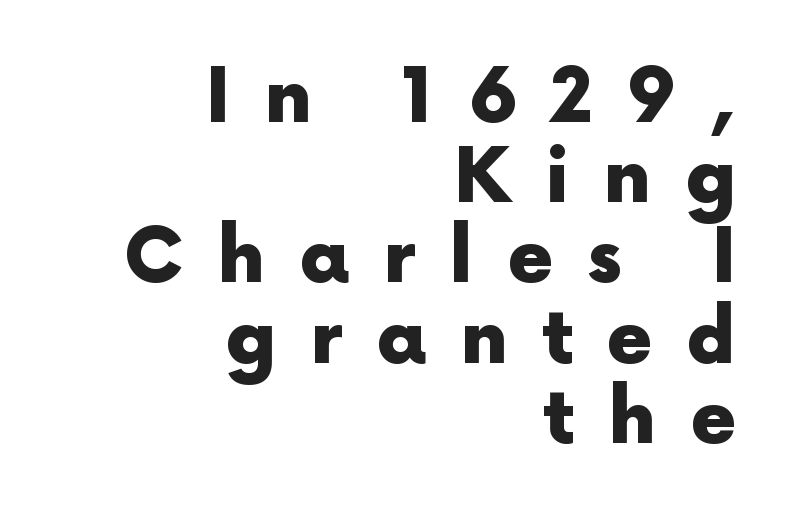
A typesetter would label this face a sans. On the weight axis this lands at bold, roughly 700. Interline gaps are noticeably narrow in this sample. Only glyphs here, with clear space below each row.
